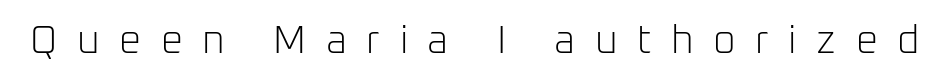
{"serif": "no", "italic": "no", "bold": "no", "weight": "light", "width": "normal", "stroke_contrast": "low", "x_height": "medium", "monospaced": "no", "underline": "no", "letter_spacing": "wide", "letter_spacing_em": 0.5, "glyph_px": 39}
